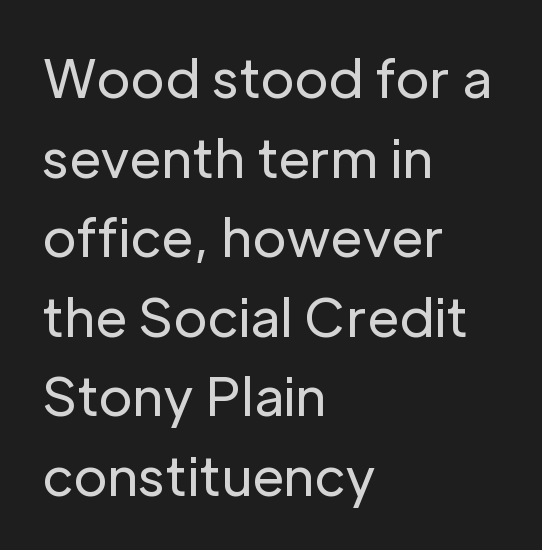
The image shows 52 px regular-weight sans-serif type, upright; set left-aligned, normal line spacing (1.53x), normal letter spacing, not underlined; low stroke contrast and a medium x-height.
